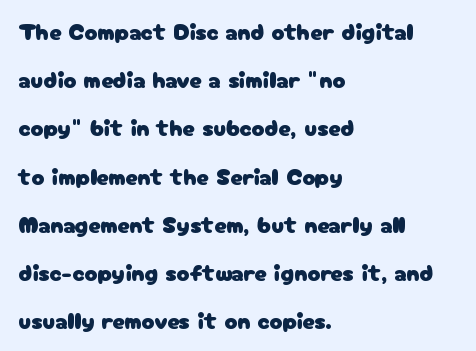
The image shows 24 px text type, upright; set left-aligned, loose line spacing (2.01x), normal letter spacing, not underlined.
